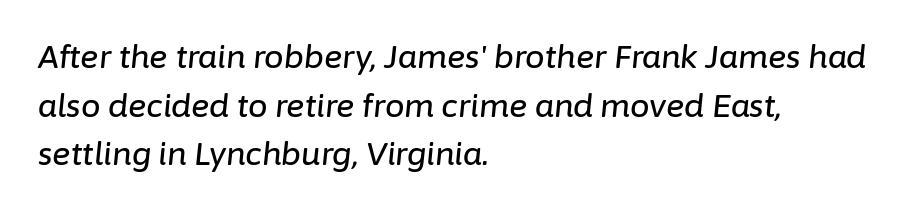
The image shows 31 px text type, italic (leaning right); set left-aligned, normal line spacing (1.57x), normal letter spacing, not underlined; low stroke contrast and a medium x-height.
